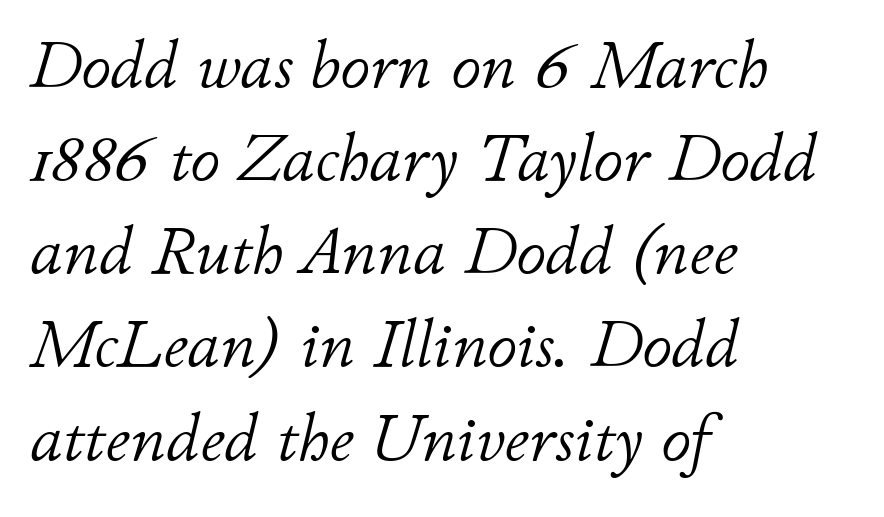
The image shows 67 px light type, italic (leaning right); set left-aligned, normal line spacing (1.39x), normal letter spacing, not underlined; low stroke contrast and a small x-height.
